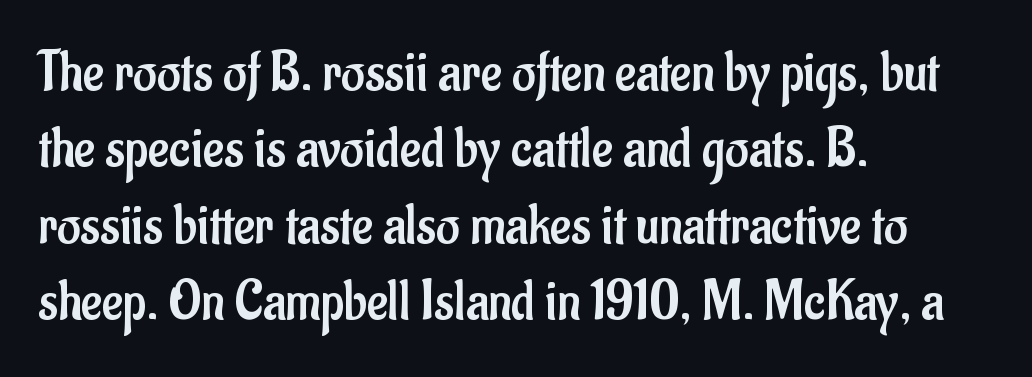
The image shows 57 px regular-weight, condensed sans-serif type, upright; set left-aligned, normal line spacing (1.34x), normal letter spacing, not underlined; low stroke contrast and a small x-height.
